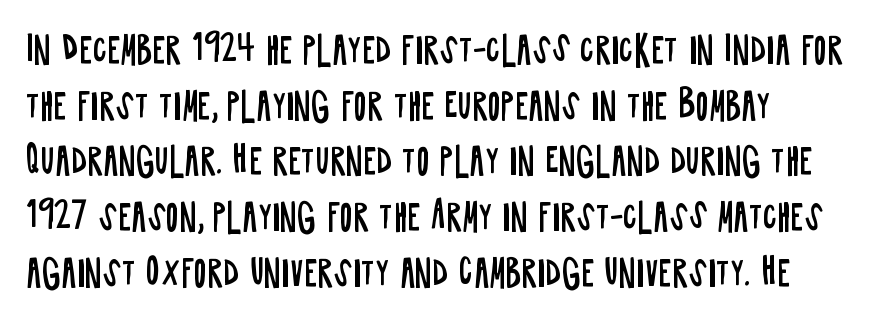
{"serif": "no", "italic": "no", "bold": "no", "weight": "regular", "width": "condensed", "stroke_contrast": "low", "x_height": "large", "monospaced": "no", "underline": "no", "align": "left", "line_spacing": "normal", "line_spacing_ratio": 1.59, "letter_spacing": "normal", "letter_spacing_em": 0.0, "glyph_px": 35}
